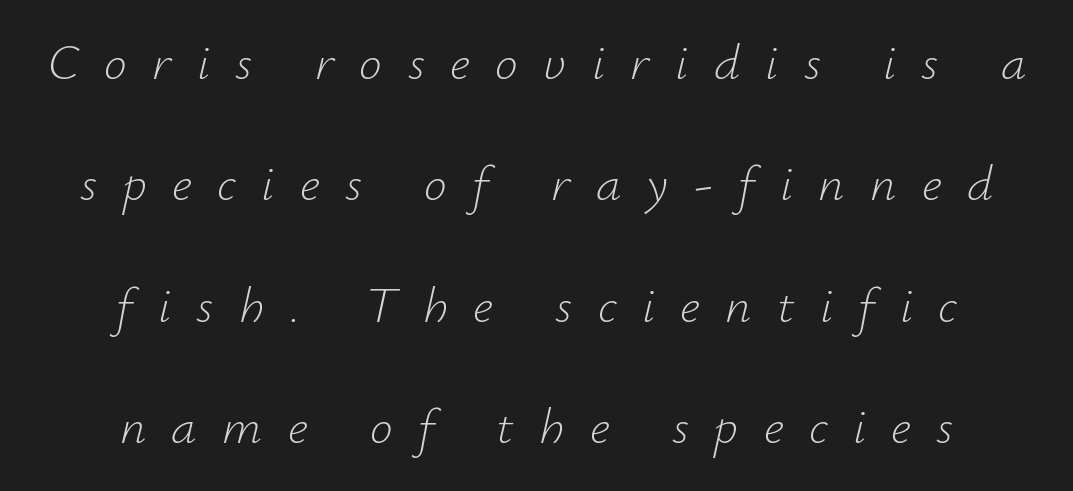
The image shows 51 px light type, italic (leaning right); set centered, loose line spacing (2.38x), unusually wide letter spacing (+0.5 em), not underlined; low stroke contrast and a small x-height.
